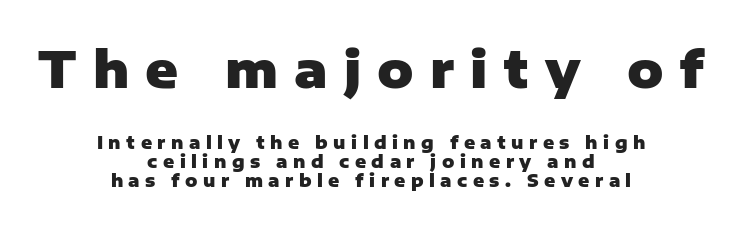
{"serif": "no", "italic": "no", "bold": "yes", "weight": "heavy", "width": "normal", "stroke_contrast": "low", "x_height": "medium", "monospaced": "no", "underline": "no", "align": "center", "line_spacing": "tight", "line_spacing_ratio": 1.11, "letter_spacing": "wide", "letter_spacing_em": 0.32, "larger_block": "first", "size_ratio": 2.94, "glyph_px": 50}
